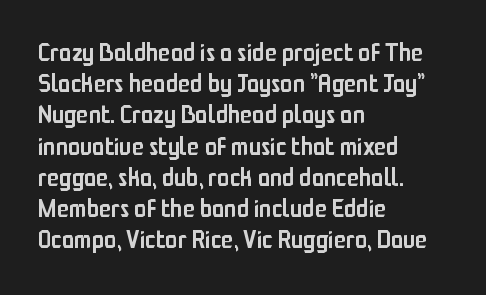
Q: Is the text bold? A: Semi-bold.
Q: Is the text italic (slanted)? A: No, it is upright.
Q: Is the text underlined? A: No.
Q: How is the paragraph aligned? A: Left-aligned.
Q: Is the spacing between letters normal or unusually wide? A: Normal.
Q: Is the spacing between lines tight, normal or loose? A: Normal.
